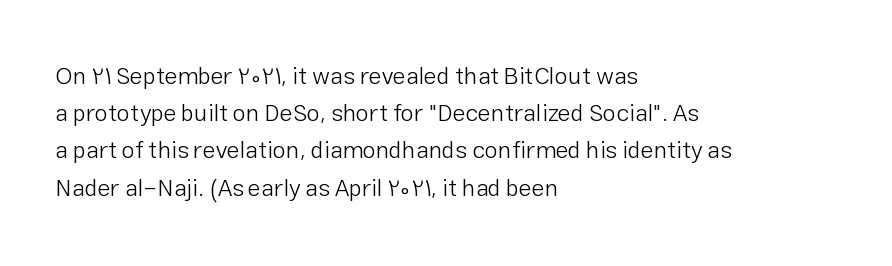
{"italic": "no", "bold": "no", "underline": "no", "align": "left", "line_spacing": "normal", "line_spacing_ratio": 1.55, "letter_spacing": "normal", "letter_spacing_em": 0.0, "glyph_px": 24}
